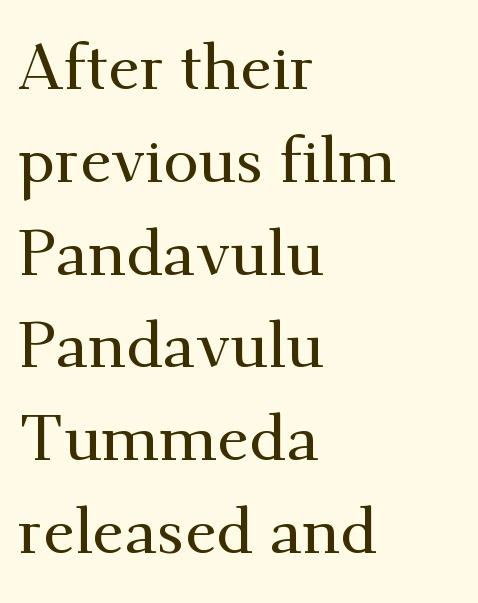
A clean baseline with only descenders dipping below it. Does the leading feel generous? No, just average. Do the characters align in a grid? No, the font is proportional. The rendering shows small feet on the letterforms — a serif design. The compositor pushed each line to the left boundary. Italic? Not at all — the glyphs are vertical.
